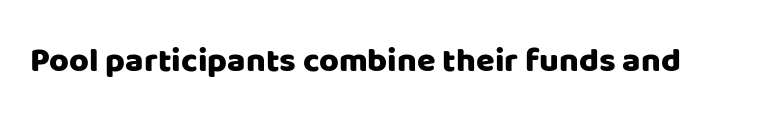
The image shows 34 px sans-serif type, upright; set normal letter spacing, not underlined; low stroke contrast and a large x-height.
